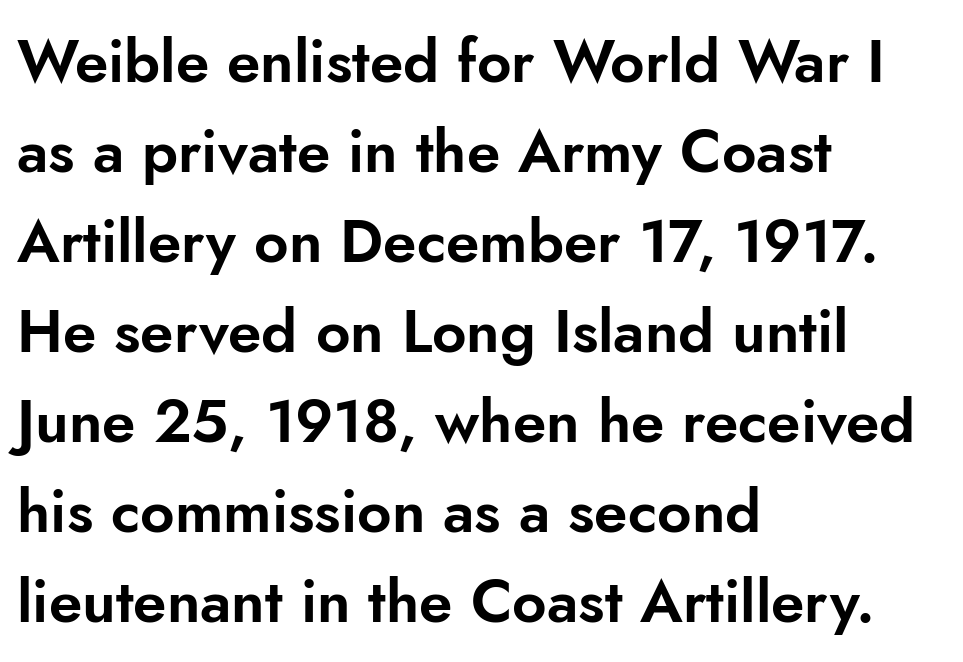
Q: Is the text italic (slanted)? A: No, it is upright.
Q: Is the typeface a serif or a sans-serif typeface? A: Sans-serif.
Q: Is the text underlined? A: No.
Q: How is the paragraph aligned? A: Left-aligned.
Q: Is the spacing between letters normal or unusually wide? A: Normal.
Q: Is the spacing between lines tight, normal or loose? A: Normal.
Q: Width (condensed, normal, or wide)? A: Normal.
Q: Stroke contrast? A: Low.
Q: x-height? A: Small.
Q: Monospaced? A: No.
